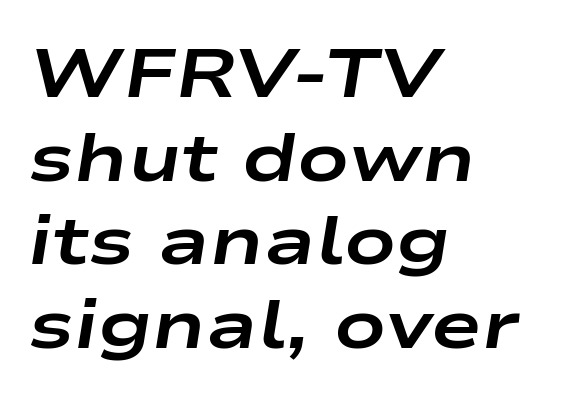
Q: Is the text bold? A: Yes.
Q: Is the text italic (slanted)? A: Yes, it leans right by about 9 degrees.
Q: Is the text underlined? A: No.
Q: How is the paragraph aligned? A: Left-aligned.
Q: Is the spacing between letters normal or unusually wide? A: Normal.
Q: Width (condensed, normal, or wide)? A: Wide.
Q: Stroke contrast? A: Low.
Q: x-height? A: Medium.
Q: Monospaced? A: No.
